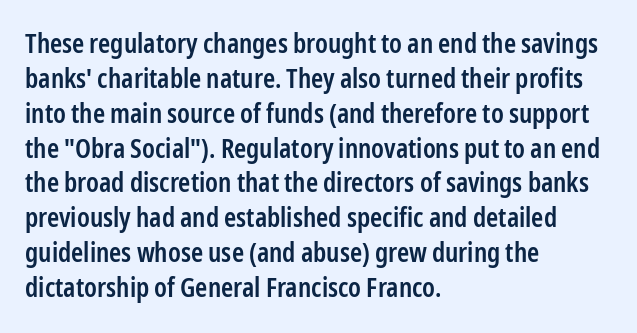
Q: Is the text bold? A: Semi-bold.
Q: Is the text italic (slanted)? A: No, it is upright.
Q: Is the text underlined? A: No.
Q: How is the paragraph aligned? A: Left-aligned.
Q: Is the spacing between letters normal or unusually wide? A: Normal.
Q: Is the spacing between lines tight, normal or loose? A: Normal.
